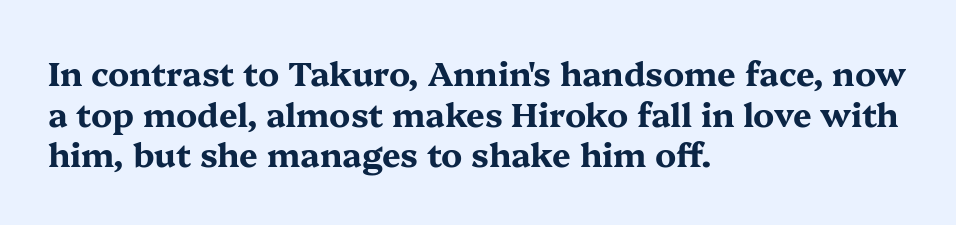
The image shows 33 px bold, wide serif type, upright; set left-aligned, line spacing 1.23x, normal letter spacing, not underlined; medium stroke contrast and a medium x-height.
